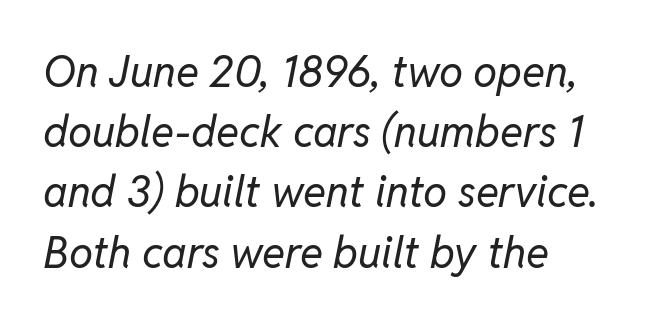
Italic: yes, the glyphs are oblique. Proportional: the letters do not fall into vertical columns. The area under the type is left untouched. Nothing heavy about these letters — not bold at all. Between one letter and the next there's only the usual sliver of space.
